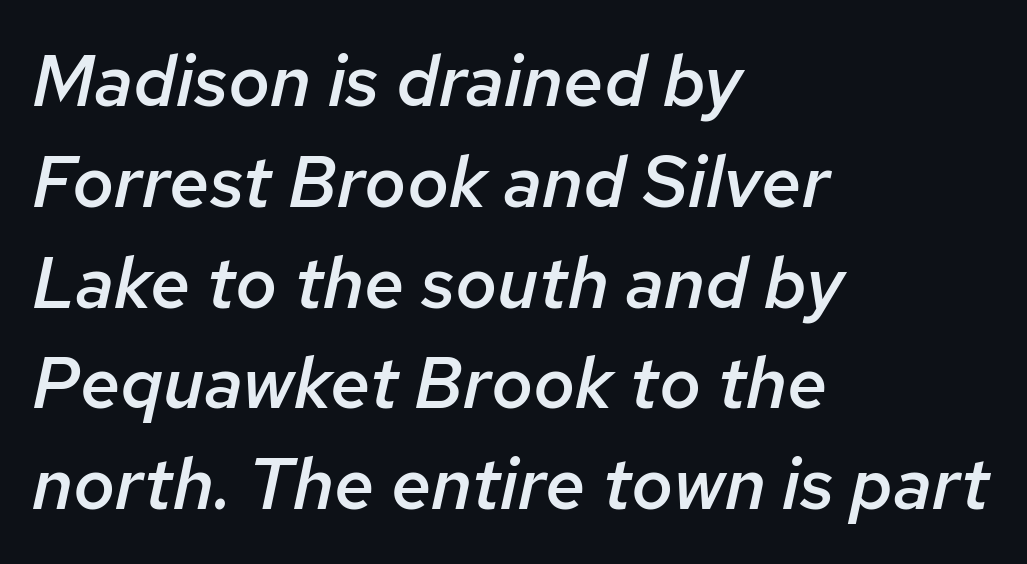
Q: Is the text bold? A: Semi-bold.
Q: Is the text italic (slanted)? A: Yes, it leans right by about 12 degrees.
Q: Is the text underlined? A: No.
Q: How is the paragraph aligned? A: Left-aligned.
Q: Is the spacing between letters normal or unusually wide? A: Normal.
Q: Is the spacing between lines tight, normal or loose? A: Normal.
Q: Width (condensed, normal, or wide)? A: Normal.
Q: Stroke contrast? A: Low.
Q: x-height? A: Medium.
Q: Monospaced? A: No.
